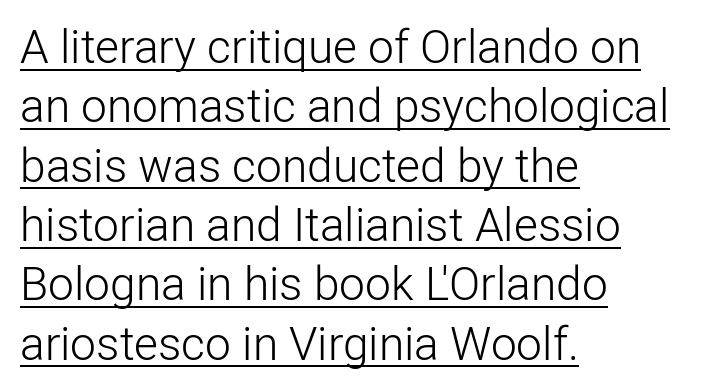
Line beginnings align vertically; line endings do not. Characters remain perfectly vertical along every line. Leading: standard. The face used here is rendered with its standard letterfit. Is the type heavy? It reads as light-to-regular instead.
